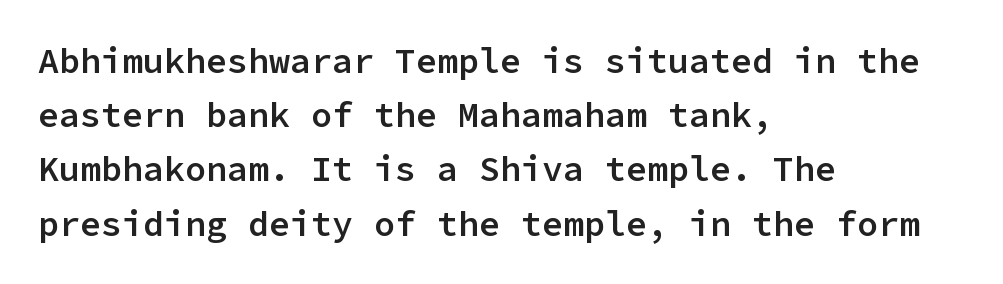
{"serif": "no", "italic": "no", "bold": "semi", "weight": "semibold", "width": "normal", "stroke_contrast": "low", "x_height": "medium", "monospaced": "yes", "underline": "no", "align": "left", "line_spacing": "normal", "line_spacing_ratio": 1.55, "letter_spacing": "normal", "letter_spacing_em": 0.0, "glyph_px": 35}
